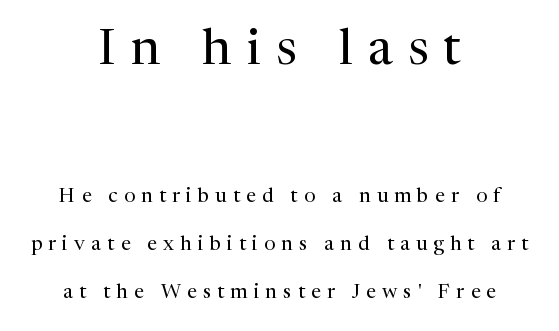
Q: Is the text bold? A: No.
Q: Is the text italic (slanted)? A: No, it is upright.
Q: Is the typeface a serif or a sans-serif typeface? A: Serif.
Q: Is the text underlined? A: No.
Q: How is the paragraph aligned? A: Centered.
Q: Is the spacing between letters normal or unusually wide? A: Unusually wide.
Q: Is the spacing between lines tight, normal or loose? A: Loose.
Q: Which block of text is set in a larger size, the first (top) or the second (bottom)? A: The first (top) one.
Q: Width (condensed, normal, or wide)? A: Normal.
Q: Stroke contrast? A: Medium.
Q: x-height? A: Medium.
Q: Monospaced? A: No.
